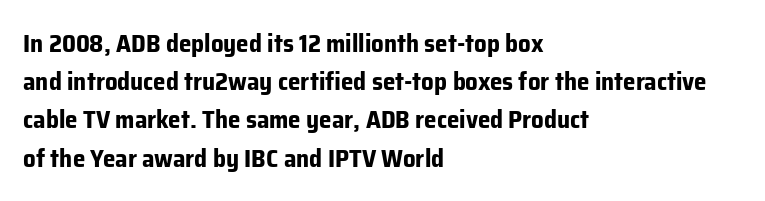
The image shows 25 px bold type, upright; set left-aligned, normal line spacing (1.53x), normal letter spacing, not underlined.
